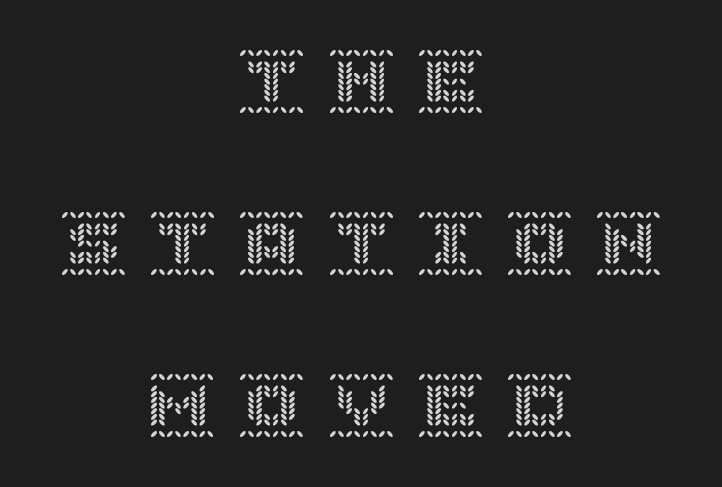
The axis of the letterforms is exactly vertical. Leftover space on each line is divided equally before and after the words. Substantial extra tracking has been applied to these lines. Loosely led — the rows are spread out. The foot of each line stays bare and open.
